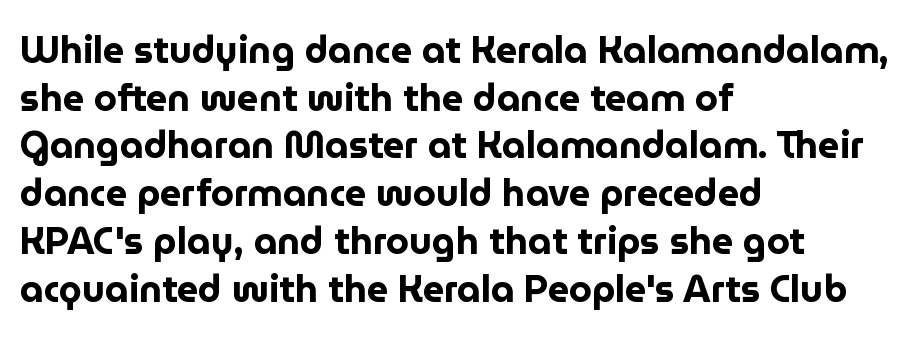
{"serif": "no", "italic": "no", "bold": "yes", "weight": "bold", "width": "normal", "stroke_contrast": "low", "x_height": "medium", "monospaced": "no", "underline": "no", "align": "left", "line_spacing": "normal", "line_spacing_ratio": 1.29, "letter_spacing": "normal", "letter_spacing_em": 0.0, "glyph_px": 37}
